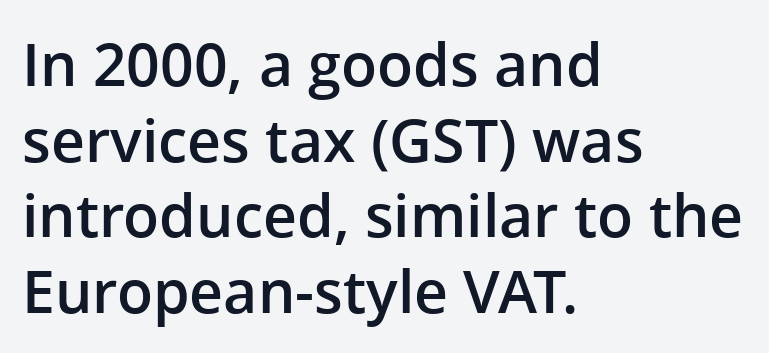
Q: Is the text bold? A: Semi-bold.
Q: Is the text italic (slanted)? A: No, it is upright.
Q: Is the typeface a serif or a sans-serif typeface? A: Sans-serif.
Q: Is the text underlined? A: No.
Q: How is the paragraph aligned? A: Left-aligned.
Q: Is the spacing between letters normal or unusually wide? A: Normal.
Q: Is the spacing between lines tight, normal or loose? A: Normal.
Q: Width (condensed, normal, or wide)? A: Normal.
Q: Stroke contrast? A: Low.
Q: x-height? A: Medium.
Q: Monospaced? A: No.
